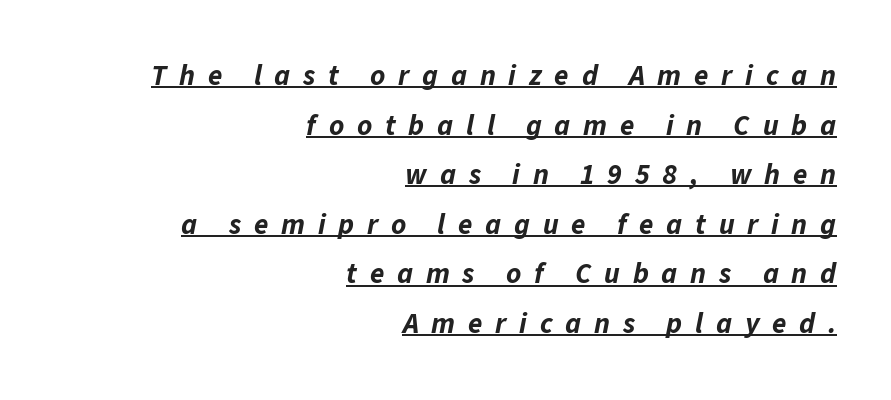
{"italic": "yes", "lean": "right", "slant_degrees": 11, "bold": "yes", "weight": "bold", "width": "normal", "stroke_contrast": "low", "x_height": "medium", "monospaced": "no", "underline": "yes", "align": "right", "line_spacing_ratio": 1.71, "letter_spacing": "wide", "letter_spacing_em": 0.44, "glyph_px": 29}
